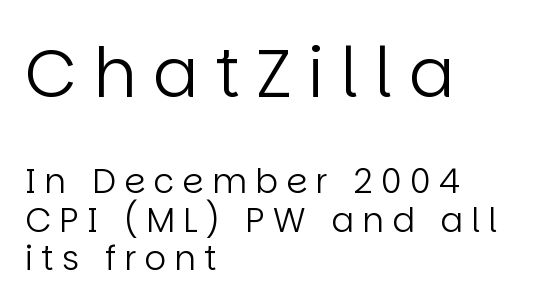
{"serif": "no", "italic": "no", "bold": "no", "weight": "regular", "width": "normal", "stroke_contrast": "low", "x_height": "large", "monospaced": "no", "underline": "no", "align": "left", "line_spacing": "tight", "line_spacing_ratio": 1.14, "letter_spacing": "wide", "letter_spacing_em": 0.24, "larger_block": "first", "size_ratio": 2.0, "glyph_px": 68}
